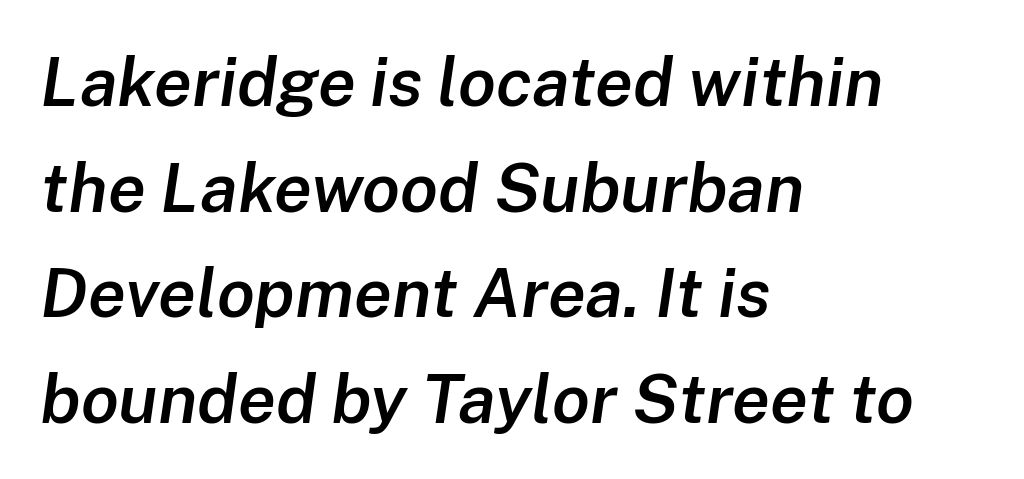
{"italic": "yes", "lean": "right", "slant_degrees": 8, "bold": "semi", "weight": "semibold", "width": "normal", "stroke_contrast": "low", "x_height": "medium", "monospaced": "no", "underline": "no", "align": "left", "line_spacing": "normal", "line_spacing_ratio": 1.53, "letter_spacing": "normal", "letter_spacing_em": 0.0, "glyph_px": 69}
